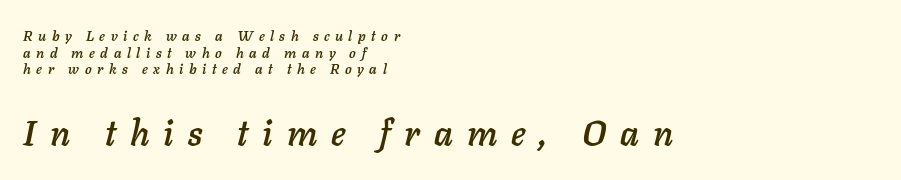
The image shows 35 px text type, italic (leaning right); set left-aligned, line spacing 1.18x, unusually wide letter spacing (+0.4 em), not underlined; the second (bottom) block is 2.5x larger; low stroke contrast and a medium x-height.
